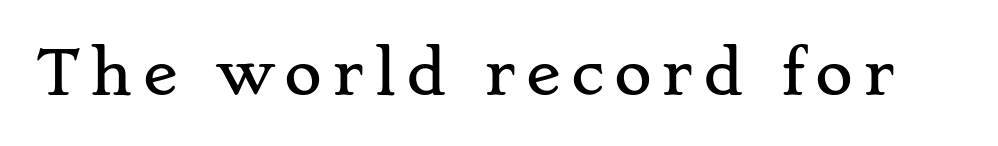
The image shows 58 px wide serif type, upright; set not underlined; low stroke contrast and a small x-height.
